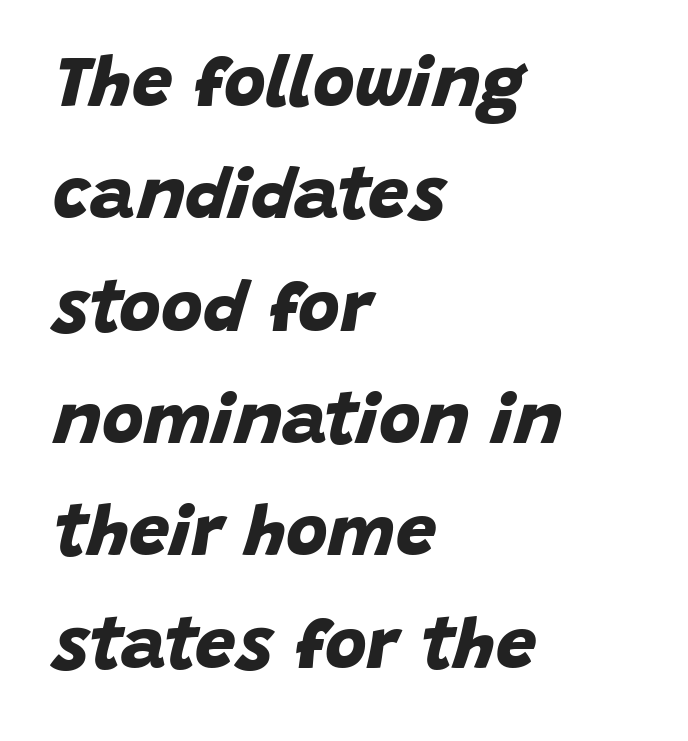
Heavy, bold letterforms. Nothing sits at the stroke ends, so this counts as sans-serif. The area under the type is left untouched. This sample has the flowing, uneven cadence of proportional lettering. Notice how the passage keeps a crisp vertical edge on the left only.
